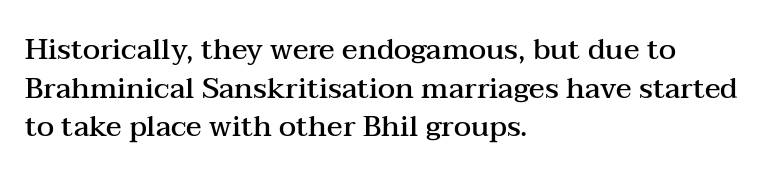
Q: Is the text bold? A: Semi-bold.
Q: Is the text italic (slanted)? A: No, it is upright.
Q: Is the typeface a serif or a sans-serif typeface? A: Serif.
Q: Is the text underlined? A: No.
Q: How is the paragraph aligned? A: Left-aligned.
Q: Is the spacing between letters normal or unusually wide? A: Normal.
Q: Is the spacing between lines tight, normal or loose? A: Normal.
Q: Width (condensed, normal, or wide)? A: Wide.
Q: Stroke contrast? A: Medium.
Q: x-height? A: Medium.
Q: Monospaced? A: No.
